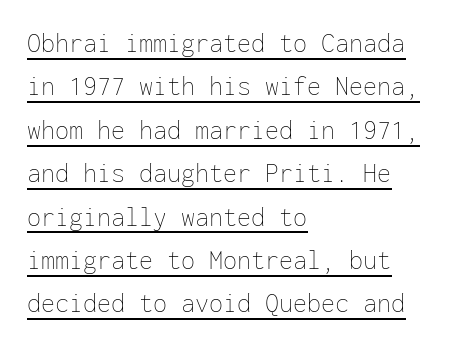
Q: Is the text bold? A: No.
Q: Is the text italic (slanted)? A: No, it is upright.
Q: Is the text underlined? A: Yes.
Q: How is the paragraph aligned? A: Left-aligned.
Q: Is the spacing between letters normal or unusually wide? A: Normal.
Q: Is the spacing between lines tight, normal or loose? A: Normal.
Q: Width (condensed, normal, or wide)? A: Normal.
Q: Stroke contrast? A: Low.
Q: x-height? A: Medium.
Q: Monospaced? A: Yes.
